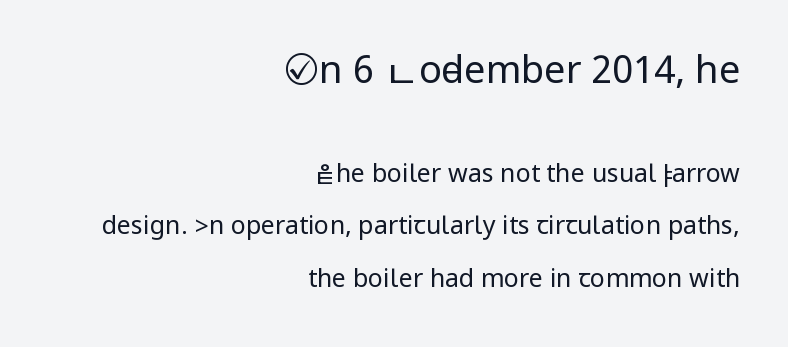
The image shows 38 px regular-weight, condensed sans-serif type, upright; set right-aligned, loose line spacing (2.11x), normal letter spacing, not underlined; the first (top) block is 1.52x larger; low stroke contrast.
